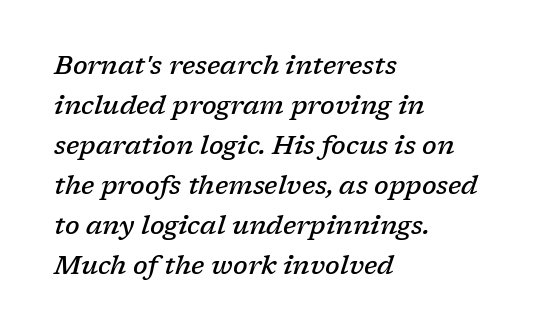
{"italic": "yes", "lean": "right", "slant_degrees": 17, "bold": "semi", "underline": "no", "align": "left", "line_spacing": "normal", "line_spacing_ratio": 1.54, "letter_spacing": "normal", "letter_spacing_em": 0.0, "glyph_px": 26}
